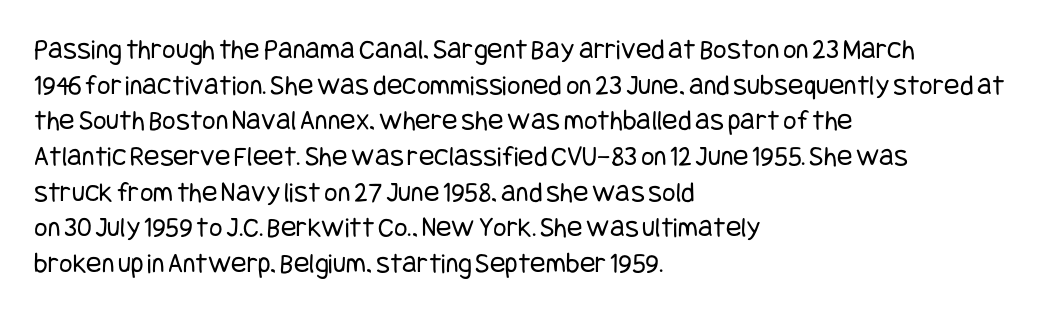
The rag falls on the right side of this text block. The face looks like a standard text weight, possibly lighter. The space beneath each line is pristine and unruled. The designer went with a sans here, leaving each stem footless. A typesetter would mark this as roman, not italic. You could call the tracking neutral — neither tight nor loose.
